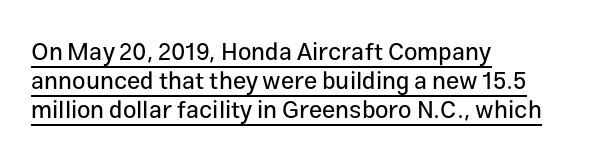
{"italic": "no", "underline": "yes", "align": "left", "line_spacing_ratio": 1.21, "letter_spacing": "normal", "letter_spacing_em": 0.0, "glyph_px": 24}
